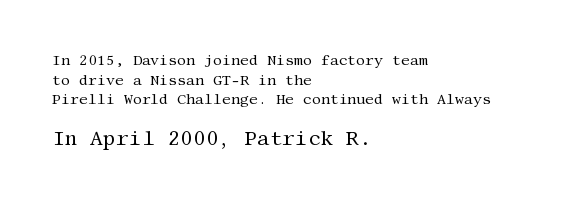
The image shows 20 px text type, upright; set left-aligned, normal line spacing (1.41x), normal letter spacing, not underlined; the second (bottom) block is 1.43x larger.
